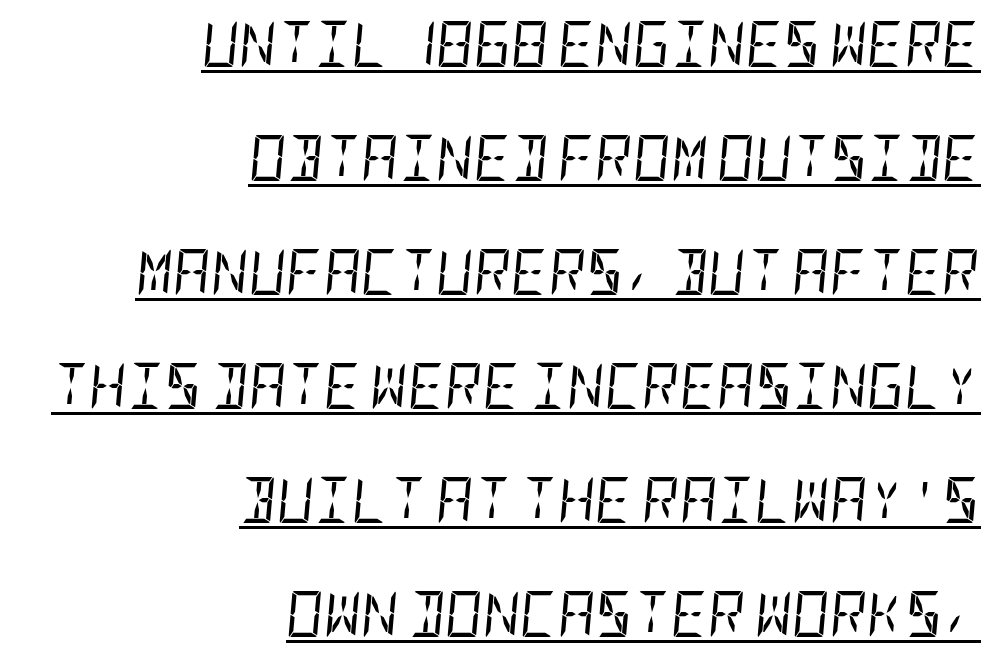
Q: Is the text bold? A: No.
Q: Is the text italic (slanted)? A: Yes, it leans right by about 5 degrees.
Q: Is the text underlined? A: Yes.
Q: How is the paragraph aligned? A: Right-aligned.
Q: Is the spacing between letters normal or unusually wide? A: Normal.
Q: Is the spacing between lines tight, normal or loose? A: Loose.
Q: Width (condensed, normal, or wide)? A: Condensed.
Q: Stroke contrast? A: Low.
Q: x-height? A: Large.
